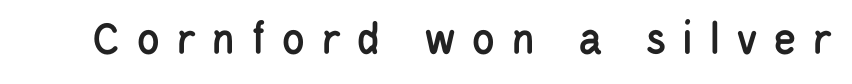
{"serif": "no", "italic": "no", "width": "condensed", "stroke_contrast": "low", "x_height": "large", "monospaced": "no", "underline": "no", "letter_spacing": "wide", "letter_spacing_em": 0.32, "glyph_px": 48}
